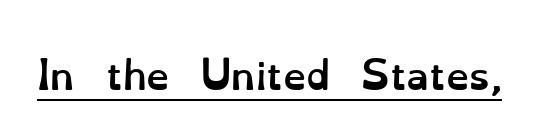
{"italic": "no", "bold": "yes", "weight": "semibold", "width": "normal", "stroke_contrast": "low", "x_height": "small", "monospaced": "no", "underline": "yes", "letter_spacing": "normal", "letter_spacing_em": 0.0, "glyph_px": 37}
